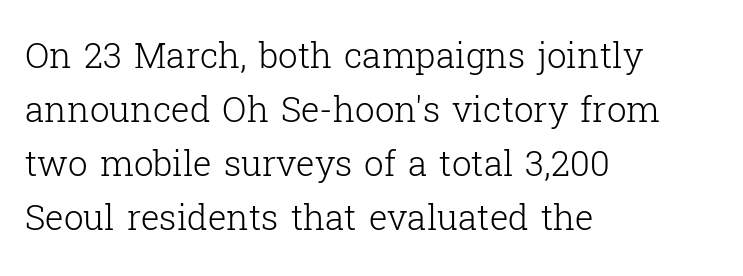
The image shows 35 px light serif type, upright; set left-aligned, normal line spacing (1.54x), normal letter spacing, not underlined; low stroke contrast and a medium x-height.
